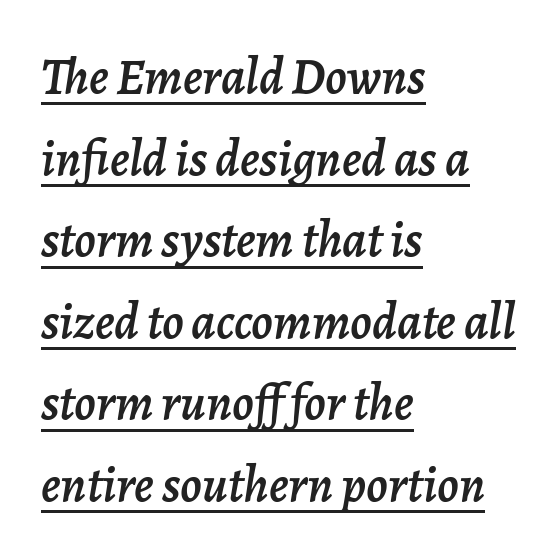
{"italic": "yes", "lean": "right", "slant_degrees": 7, "width": "normal", "stroke_contrast": "low", "x_height": "medium", "monospaced": "no", "underline": "yes", "align": "left", "line_spacing": "normal", "line_spacing_ratio": 1.6, "letter_spacing": "normal", "letter_spacing_em": 0.0, "glyph_px": 51}
